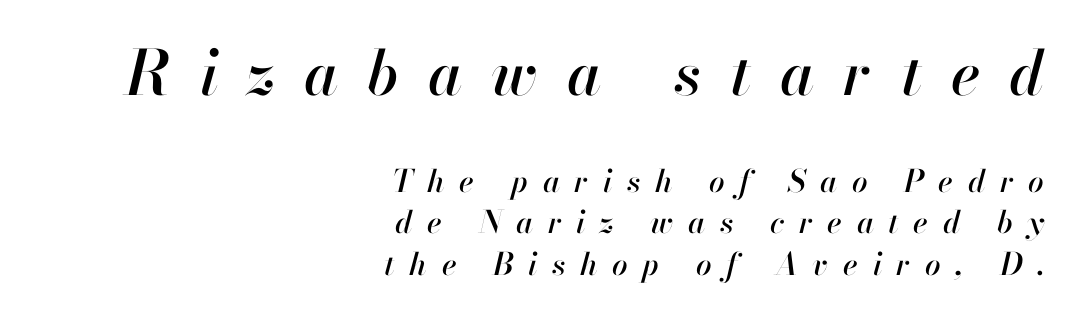
{"italic": "yes", "lean": "right", "slant_degrees": 13, "width": "normal", "stroke_contrast": "high", "x_height": "small", "monospaced": "no", "underline": "no", "align": "right", "line_spacing": "normal", "line_spacing_ratio": 1.33, "letter_spacing": "wide", "letter_spacing_em": 0.47, "larger_block": "first", "size_ratio": 2.0, "glyph_px": 62}
